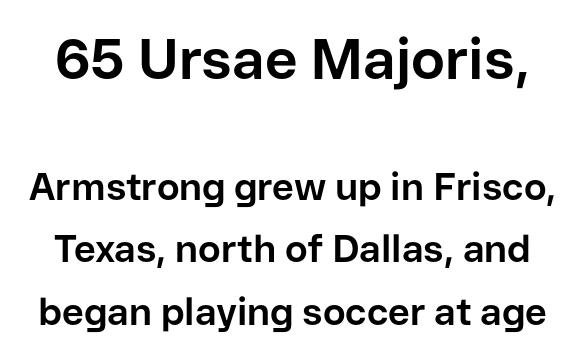
Q: Is the text bold? A: Yes.
Q: Is the text italic (slanted)? A: No, it is upright.
Q: Is the typeface a serif or a sans-serif typeface? A: Sans-serif.
Q: Is the text underlined? A: No.
Q: Is the spacing between letters normal or unusually wide? A: Normal.
Q: Is the spacing between lines tight, normal or loose? A: Normal.
Q: Which block of text is set in a larger size, the first (top) or the second (bottom)? A: The first (top) one.
Q: Width (condensed, normal, or wide)? A: Normal.
Q: Stroke contrast? A: Low.
Q: x-height? A: Medium.
Q: Monospaced? A: No.
